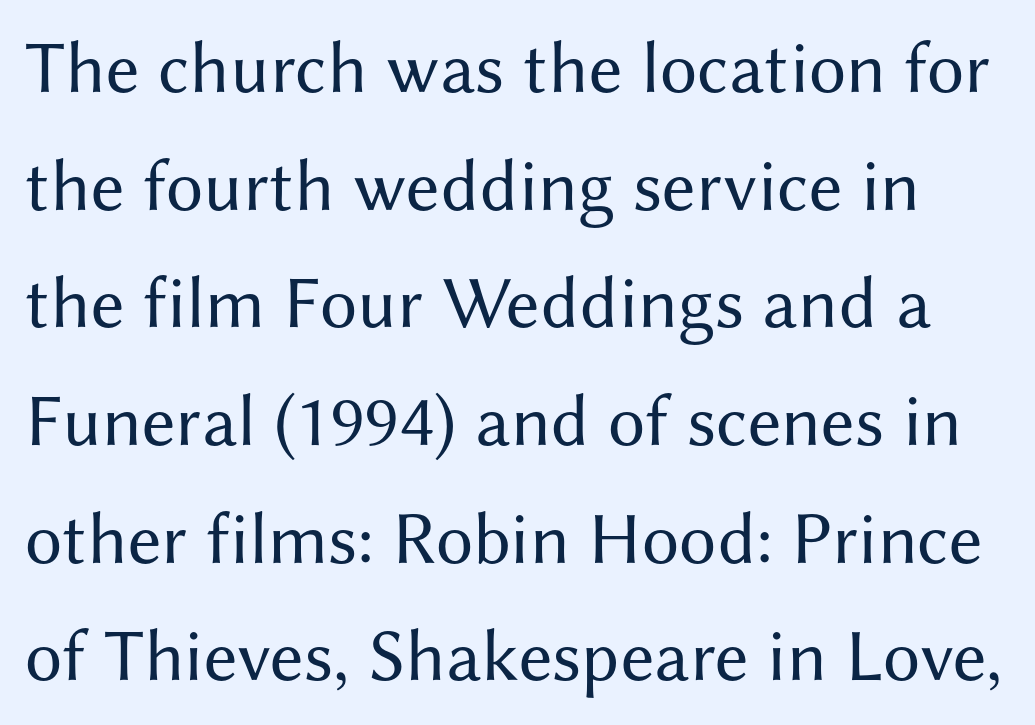
Q: Is the text bold? A: No.
Q: Is the text italic (slanted)? A: No, it is upright.
Q: Is the typeface a serif or a sans-serif typeface? A: Sans-serif.
Q: Is the text underlined? A: No.
Q: Is the spacing between letters normal or unusually wide? A: Normal.
Q: Is the spacing between lines tight, normal or loose? A: Normal.
Q: Width (condensed, normal, or wide)? A: Normal.
Q: Stroke contrast? A: Medium.
Q: x-height? A: Medium.
Q: Monospaced? A: No.
